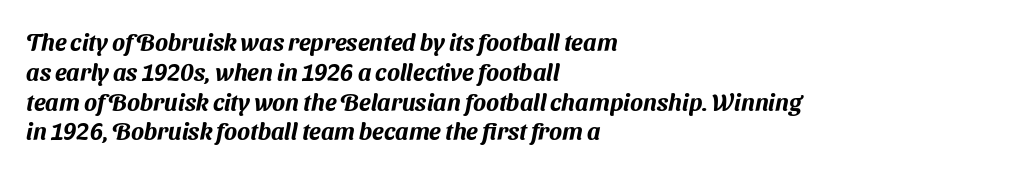
{"underline": "no", "align": "left", "line_spacing_ratio": 1.24, "letter_spacing": "normal", "letter_spacing_em": 0.0, "glyph_px": 24}
